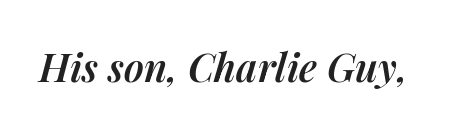
{"italic": "yes", "lean": "right", "slant_degrees": 14, "bold": "semi", "weight": "semibold", "width": "normal", "stroke_contrast": "medium", "x_height": "medium", "monospaced": "no", "underline": "no", "letter_spacing": "normal", "letter_spacing_em": 0.0, "glyph_px": 39}
